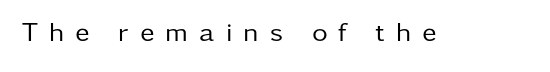
The axis of the letterforms is exactly vertical. Ink coverage per letter is moderate at most. Unmarked baselines from the first word to the last. Loose tracking; the words dissolve into strings of separated letters.
